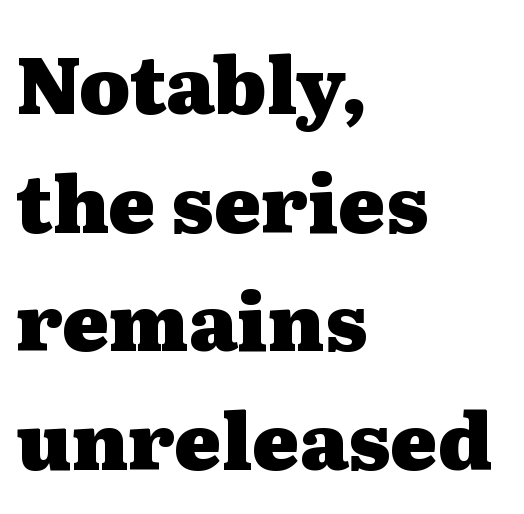
Italic? Not at all — the glyphs are vertical. The compositor pushed each line to the left boundary. Note the varied advance widths — an 'i' is clearly narrower than an 'm'. Typographically, this falls in the serif category. Any mark beneath the type? The region is blank. The block of text has a typical density, with ordinary space between rows.
